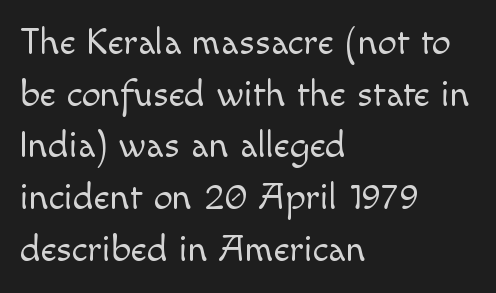
{"serif": "no", "italic": "no", "bold": "no", "weight": "light", "width": "normal", "x_height": "small", "monospaced": "no", "underline": "no", "align": "left", "line_spacing": "normal", "line_spacing_ratio": 1.36, "letter_spacing": "normal", "letter_spacing_em": 0.0, "glyph_px": 38}
